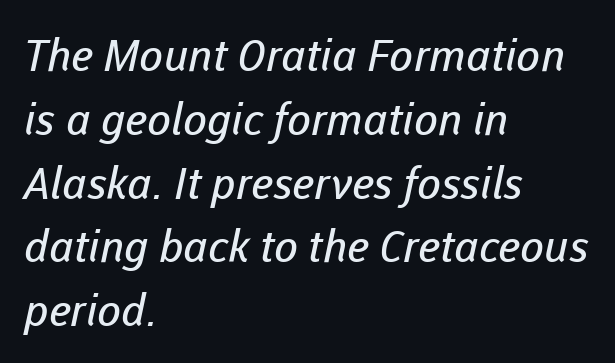
Tracking value appears to be zero — textbook default spacing. The typesetting does not lean heavy: it is not bold. How would I describe the line gaps? Plain and ordinary. The rendering uses natural spacing where letterforms have individual widths. Caption: multi-line text, flush left, ragged right.
